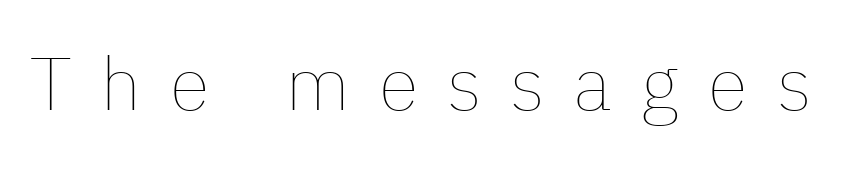
{"italic": "no", "bold": "no", "weight": "thin", "width": "normal", "stroke_contrast": "low", "x_height": "medium", "monospaced": "no", "underline": "no", "letter_spacing": "wide", "letter_spacing_em": 0.39, "glyph_px": 74}
